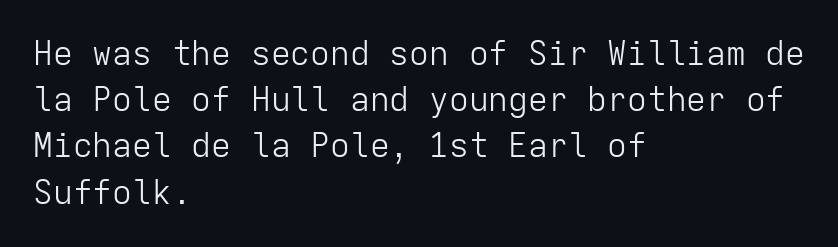
Q: Is the text bold? A: No.
Q: Is the text italic (slanted)? A: No, it is upright.
Q: Is the typeface a serif or a sans-serif typeface? A: Sans-serif.
Q: Is the text underlined? A: No.
Q: How is the paragraph aligned? A: Left-aligned.
Q: Is the spacing between letters normal or unusually wide? A: Normal.
Q: Is the spacing between lines tight, normal or loose? A: Normal.
Q: Width (condensed, normal, or wide)? A: Normal.
Q: Stroke contrast? A: Low.
Q: x-height? A: Medium.
Q: Monospaced? A: Yes.
